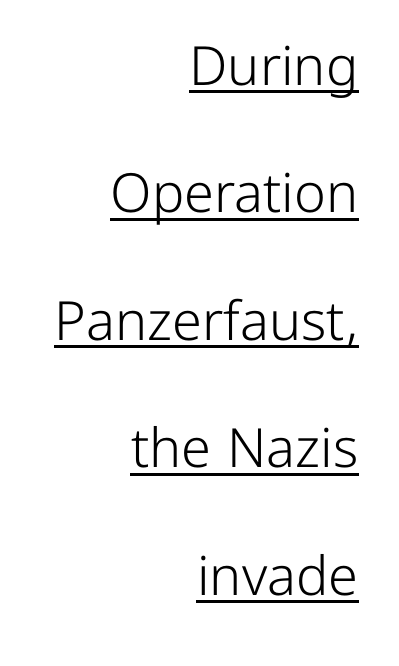
{"serif": "no", "italic": "no", "bold": "no", "weight": "light", "width": "normal", "stroke_contrast": "low", "x_height": "medium", "monospaced": "no", "underline": "yes", "align": "right", "line_spacing": "loose", "line_spacing_ratio": 2.36, "letter_spacing": "normal", "letter_spacing_em": 0.0, "glyph_px": 54}
